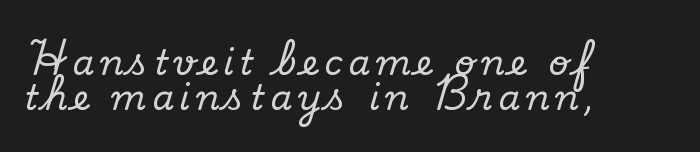
{"serif": "yes", "width": "normal", "stroke_contrast": "low", "x_height": "small", "monospaced": "no", "underline": "no", "align": "left", "line_spacing": "tight", "line_spacing_ratio": 1.01, "glyph_px": 35}
